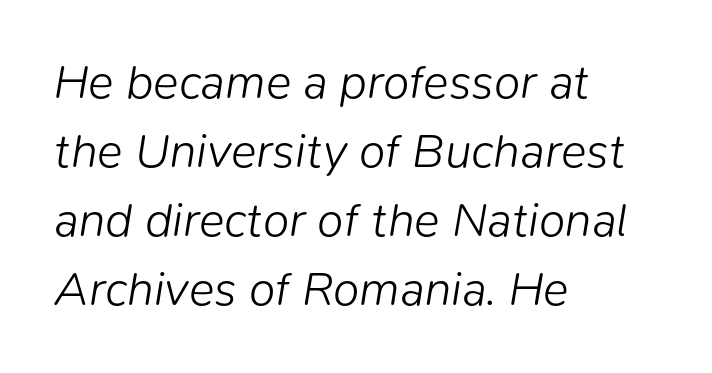
Q: Is the text bold? A: No.
Q: Is the text italic (slanted)? A: Yes, it leans right by about 9 degrees.
Q: Is the text underlined? A: No.
Q: How is the paragraph aligned? A: Left-aligned.
Q: Is the spacing between letters normal or unusually wide? A: Normal.
Q: Is the spacing between lines tight, normal or loose? A: Normal.
Q: Width (condensed, normal, or wide)? A: Normal.
Q: Stroke contrast? A: Low.
Q: x-height? A: Medium.
Q: Monospaced? A: No.
